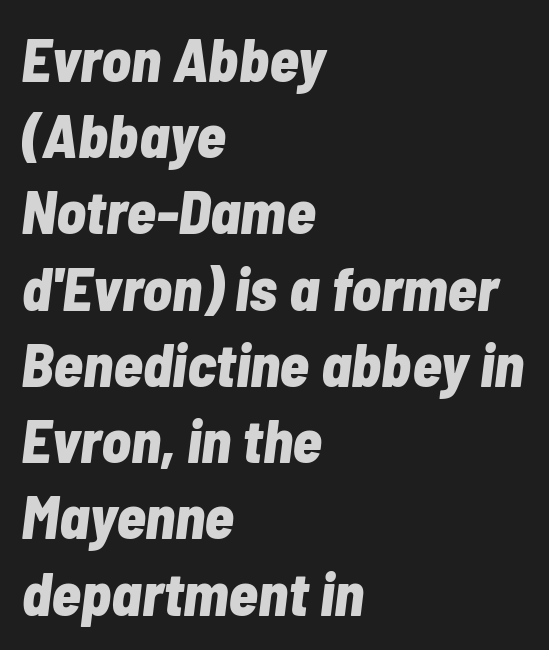
{"italic": "yes", "lean": "right", "slant_degrees": 7, "bold": "yes", "weight": "bold", "width": "condensed", "stroke_contrast": "low", "x_height": "medium", "monospaced": "no", "underline": "no", "align": "left", "line_spacing": "normal", "line_spacing_ratio": 1.25, "letter_spacing": "normal", "letter_spacing_em": 0.0, "glyph_px": 61}
